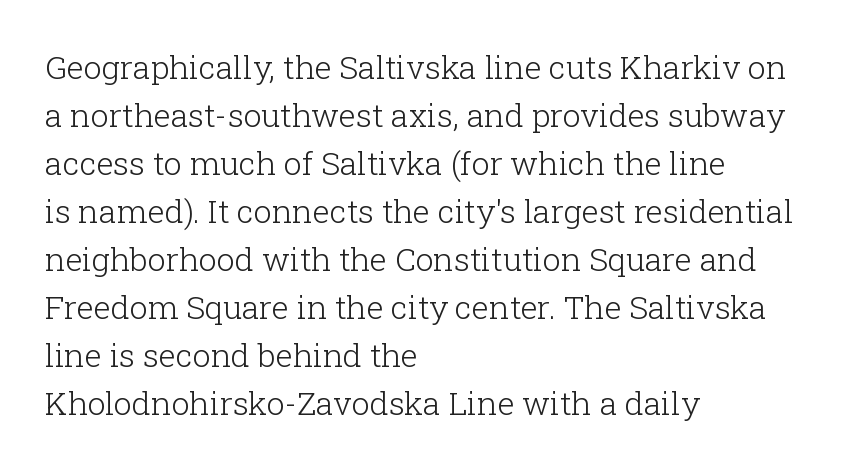
Think of a printed novel: that variable character pitch is what you see here. Note: serifs present on the glyphs. Check under the words: just untouched page. How would I describe the line gaps? Plain and ordinary.
